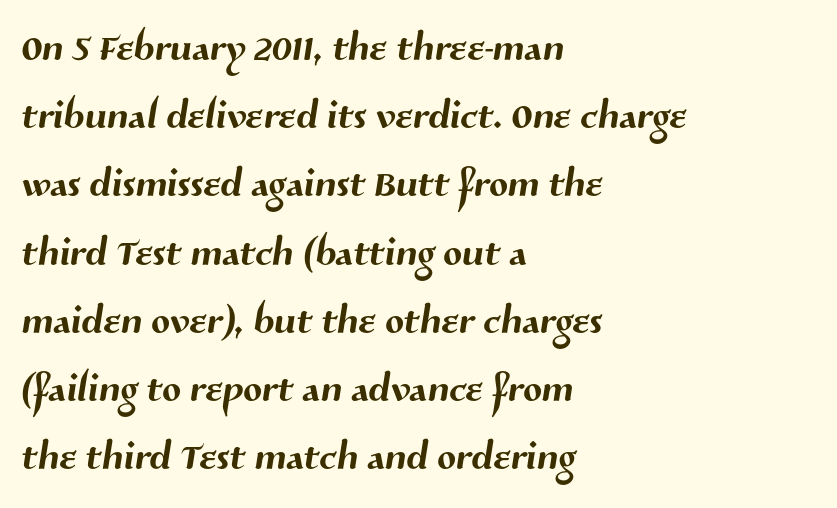
Beneath every word, the page is bare. Stroke terminals: plain, sans-serif. Every row of glyphs begins at an identical x-position on the left. You could not count columns in this text — the font is proportionally spaced. There is no visible air inserted between adjacent glyphs.
